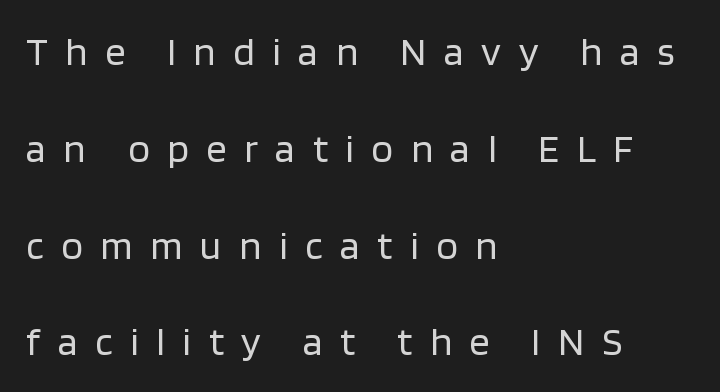
{"serif": "no", "italic": "no", "bold": "no", "weight": "regular", "width": "normal", "stroke_contrast": "low", "x_height": "large", "monospaced": "no", "underline": "no", "align": "left", "line_spacing": "loose", "line_spacing_ratio": 2.42, "letter_spacing": "wide", "letter_spacing_em": 0.44, "glyph_px": 40}
